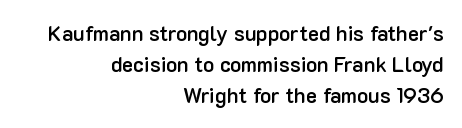
Q: Is the text bold? A: Semi-bold.
Q: Is the text italic (slanted)? A: No, it is upright.
Q: Is the text underlined? A: No.
Q: How is the paragraph aligned? A: Right-aligned.
Q: Is the spacing between letters normal or unusually wide? A: Normal.
Q: Is the spacing between lines tight, normal or loose? A: Normal.
